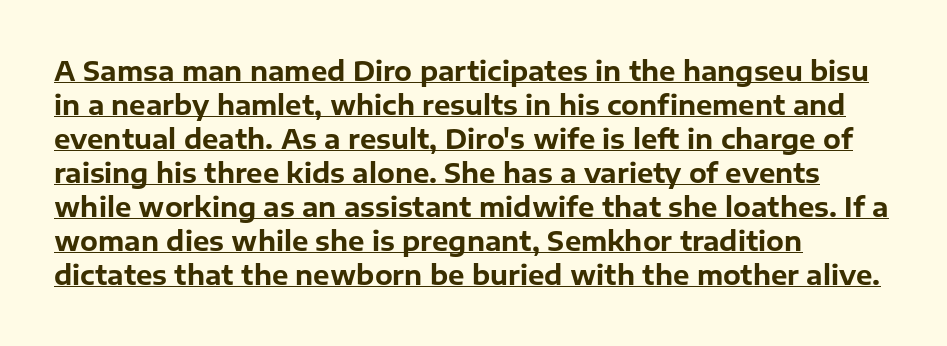
Q: Is the text bold? A: Yes.
Q: Is the text italic (slanted)? A: No, it is upright.
Q: Is the text underlined? A: Yes.
Q: How is the paragraph aligned? A: Left-aligned.
Q: Is the spacing between letters normal or unusually wide? A: Normal.
Q: Is the spacing between lines tight, normal or loose? A: Normal.
